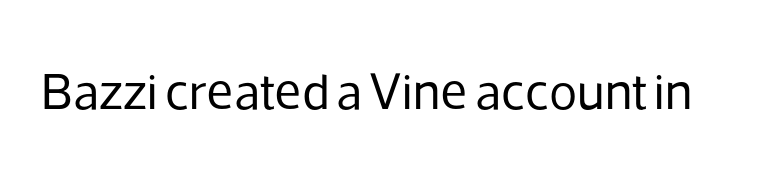
{"serif": "no", "italic": "no", "bold": "no", "weight": "regular", "width": "normal", "stroke_contrast": "low", "x_height": "medium", "monospaced": "no", "underline": "no", "letter_spacing": "normal", "letter_spacing_em": 0.0, "glyph_px": 52}
